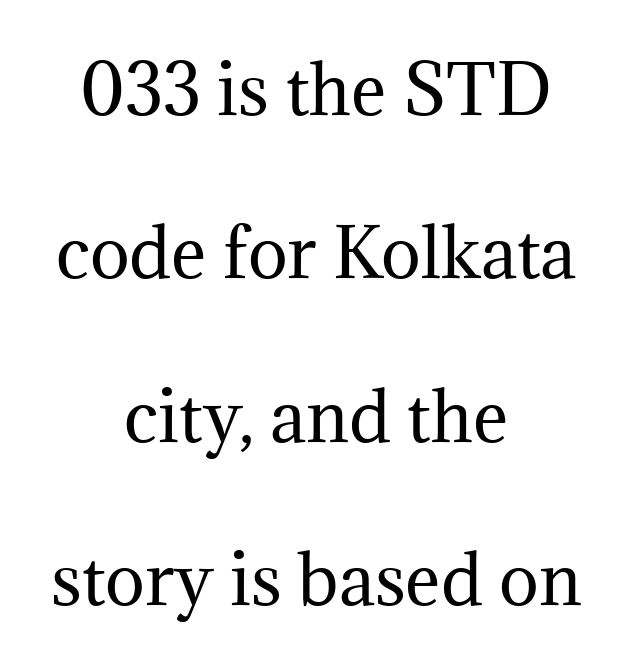
The image shows 67 px regular-weight serif type, upright; set centered, loose line spacing (2.44x), normal letter spacing, not underlined; medium stroke contrast and a medium x-height.
